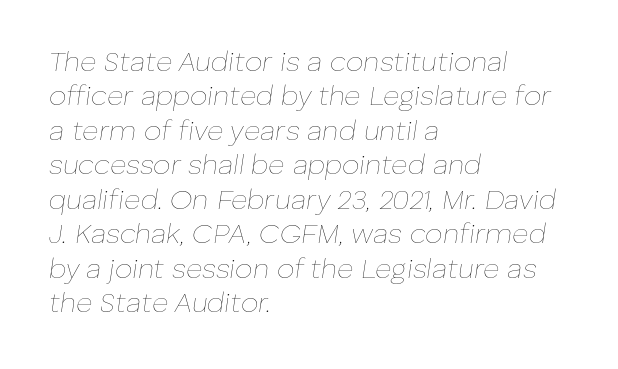
The image shows 28 px thin type, italic (leaning right); set left-aligned, line spacing 1.23x, normal letter spacing, not underlined; low stroke contrast and a medium x-height.
